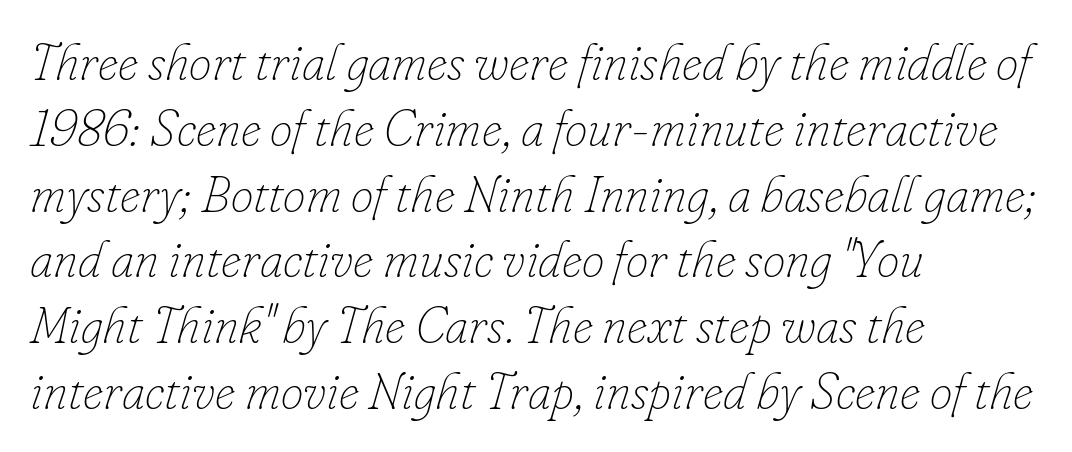
{"italic": "yes", "lean": "right", "slant_degrees": 16, "bold": "no", "weight": "thin", "width": "normal", "stroke_contrast": "low", "x_height": "small", "monospaced": "no", "underline": "no", "align": "left", "line_spacing": "normal", "line_spacing_ratio": 1.29, "letter_spacing": "normal", "letter_spacing_em": 0.0, "glyph_px": 51}
